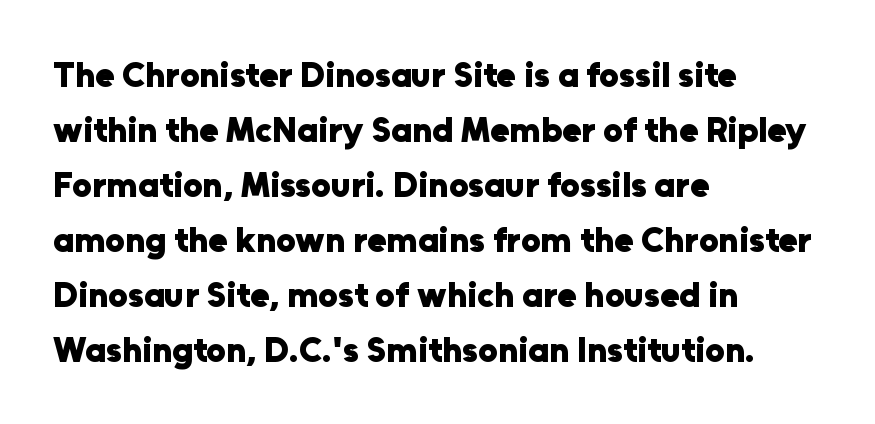
Q: Is the text bold? A: Yes.
Q: Is the text italic (slanted)? A: No, it is upright.
Q: Is the typeface a serif or a sans-serif typeface? A: Sans-serif.
Q: Is the text underlined? A: No.
Q: How is the paragraph aligned? A: Left-aligned.
Q: Is the spacing between letters normal or unusually wide? A: Normal.
Q: Is the spacing between lines tight, normal or loose? A: Normal.
Q: Width (condensed, normal, or wide)? A: Normal.
Q: Stroke contrast? A: Low.
Q: x-height? A: Medium.
Q: Monospaced? A: No.
